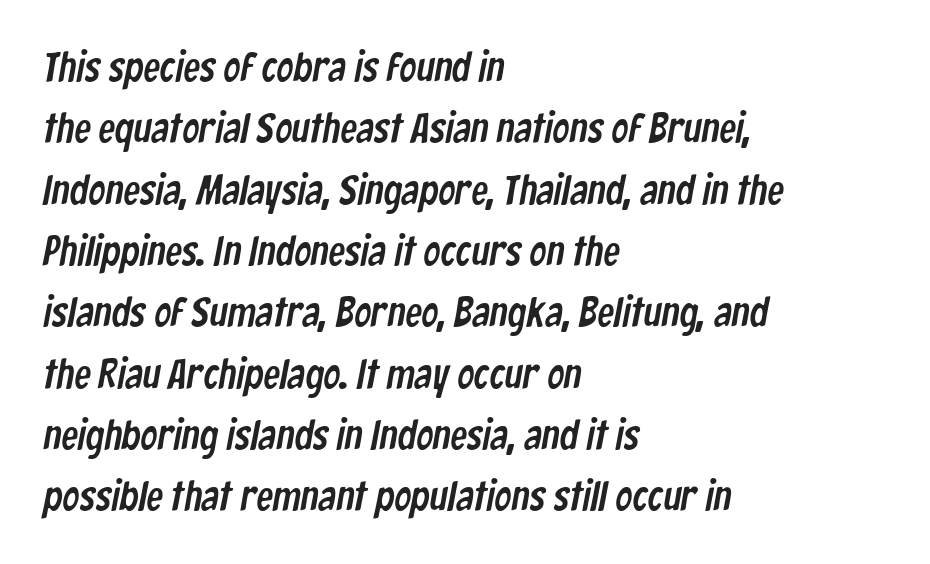
The passage shown is typed in a proportional face where columns would drift. The compositor pushed each line to the left boundary. Horizontal bands of white between lines are of average thickness. Letters rest on an invisible, unmarked baseline. Nothing unusual about the tracking: characters are spaced as the font intends.
